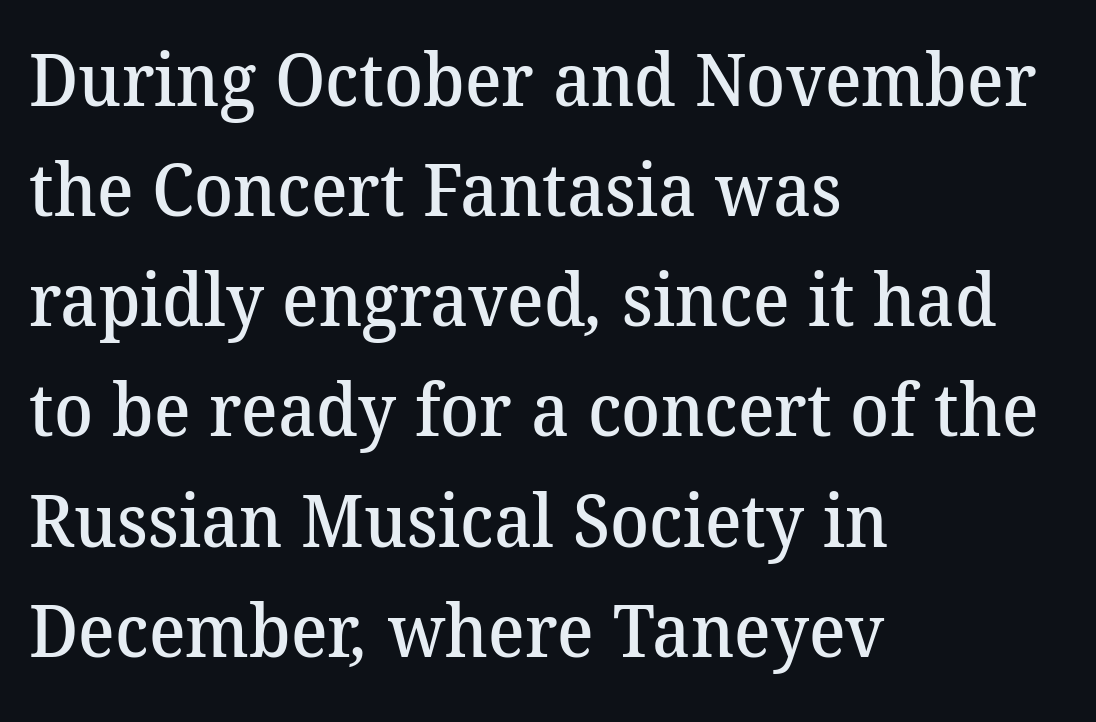
The image shows 72 px semibold serif type; set left-aligned, normal line spacing (1.53x), normal letter spacing, not underlined; medium stroke contrast and a medium x-height.
